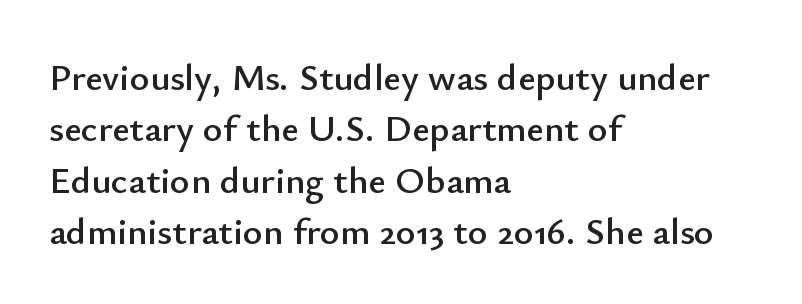
Q: Is the text italic (slanted)? A: No, it is upright.
Q: Is the typeface a serif or a sans-serif typeface? A: Sans-serif.
Q: Is the text underlined? A: No.
Q: How is the paragraph aligned? A: Left-aligned.
Q: Is the spacing between letters normal or unusually wide? A: Normal.
Q: Is the spacing between lines tight, normal or loose? A: Normal.
Q: Width (condensed, normal, or wide)? A: Normal.
Q: Stroke contrast? A: Low.
Q: x-height? A: Small.
Q: Monospaced? A: No.
